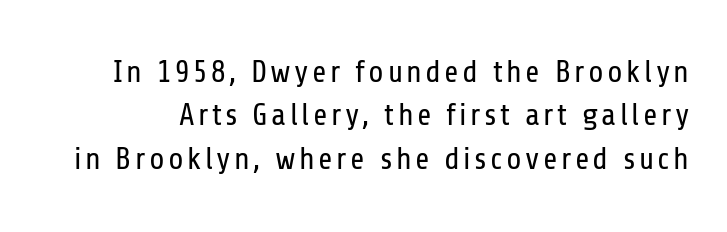
{"serif": "no", "italic": "no", "bold": "no", "weight": "regular", "width": "condensed", "stroke_contrast": "low", "x_height": "medium", "monospaced": "no", "underline": "no", "line_spacing": "normal", "line_spacing_ratio": 1.4, "glyph_px": 31}
